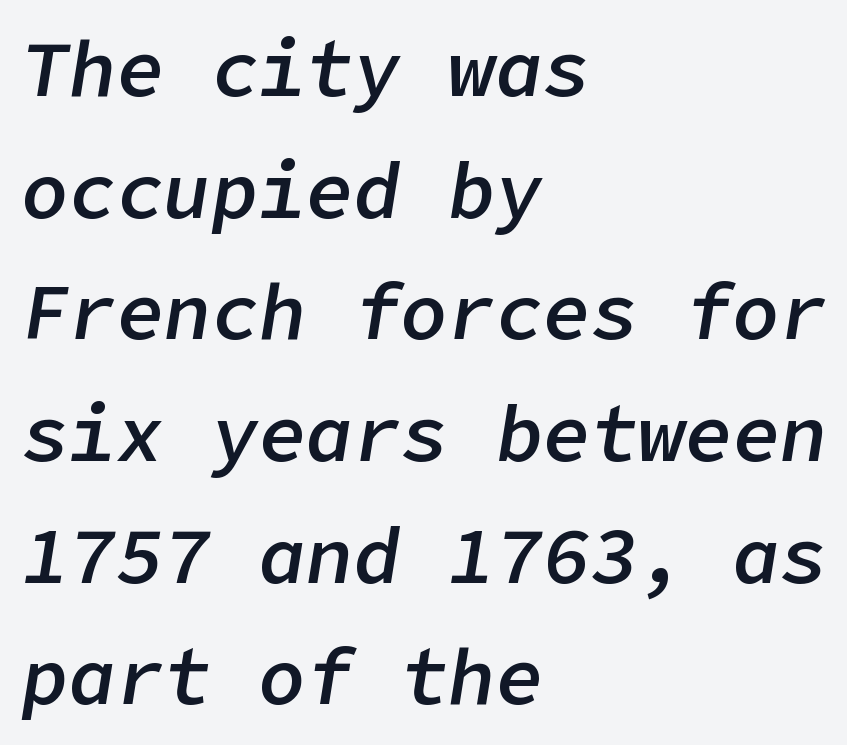
Does extra space separate the letters? No, they use regular spacing. Rows of type keep a routine distance in the vertical direction. Left-aligned paragraph, ragged on the right. In terms of weight, the rendering is demibold, just under bold. You can tell it's italic because the verticals aren't actually vertical.
